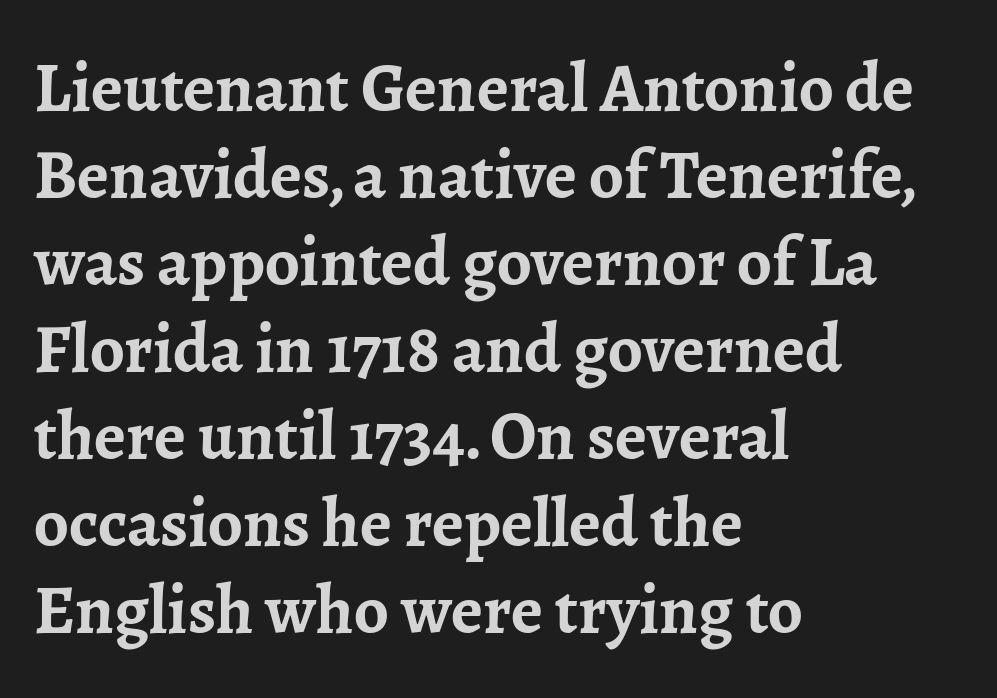
Q: Is the text bold? A: Yes.
Q: Is the text italic (slanted)? A: No, it is upright.
Q: Is the typeface a serif or a sans-serif typeface? A: Serif.
Q: Is the text underlined? A: No.
Q: How is the paragraph aligned? A: Left-aligned.
Q: Is the spacing between letters normal or unusually wide? A: Normal.
Q: Is the spacing between lines tight, normal or loose? A: Normal.
Q: Width (condensed, normal, or wide)? A: Normal.
Q: Stroke contrast? A: Low.
Q: x-height? A: Medium.
Q: Monospaced? A: No.
